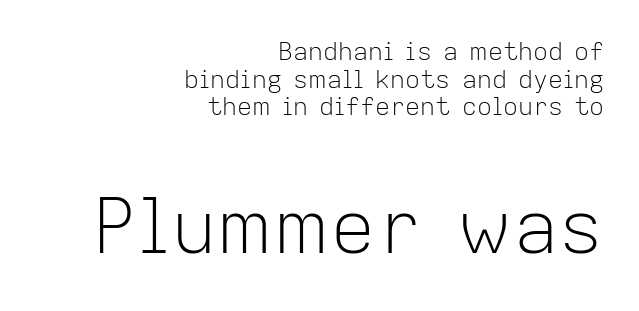
Q: Is the text bold? A: No.
Q: Is the text italic (slanted)? A: No, it is upright.
Q: Is the typeface a serif or a sans-serif typeface? A: Sans-serif.
Q: Is the text underlined? A: No.
Q: How is the paragraph aligned? A: Right-aligned.
Q: Is the spacing between letters normal or unusually wide? A: Normal.
Q: Is the spacing between lines tight, normal or loose? A: Tight.
Q: Which block of text is set in a larger size, the first (top) or the second (bottom)? A: The second (bottom) one.
Q: Width (condensed, normal, or wide)? A: Normal.
Q: Stroke contrast? A: Low.
Q: x-height? A: Medium.
Q: Monospaced? A: No.
